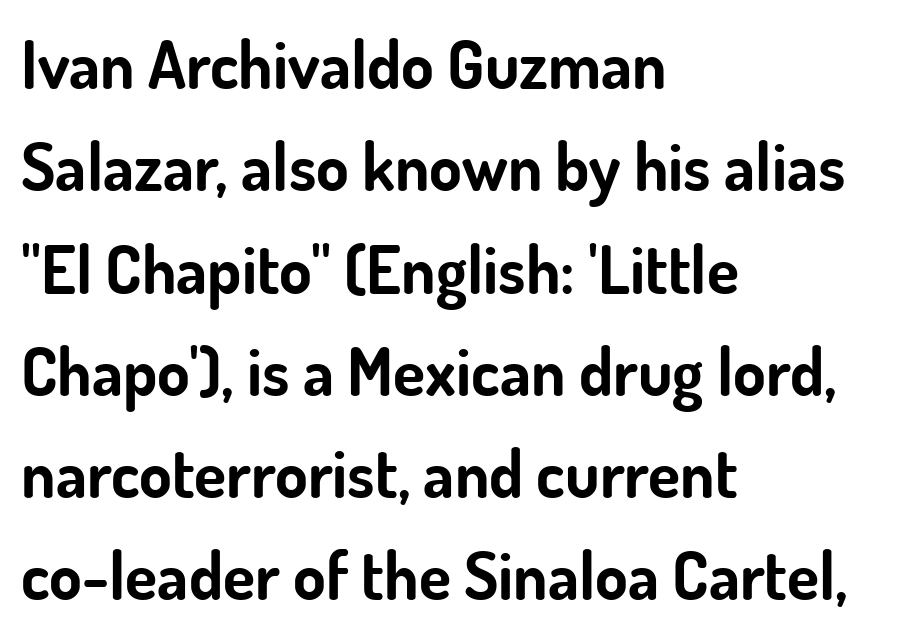
The image shows 66 px bold sans-serif type, upright; set left-aligned, normal line spacing (1.55x), normal letter spacing, not underlined; low stroke contrast and a small x-height.
